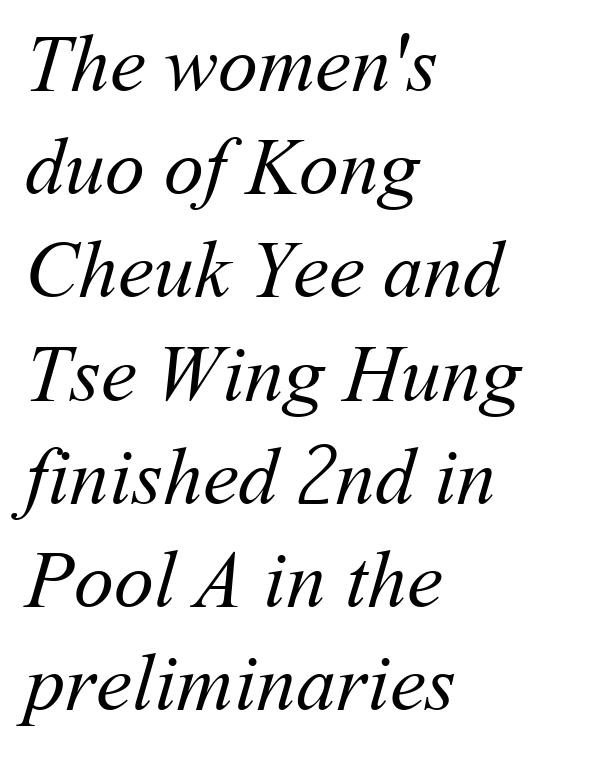
{"bold": "no", "weight": "regular", "width": "normal", "stroke_contrast": "medium", "x_height": "medium", "monospaced": "no", "underline": "no", "align": "left", "line_spacing": "normal", "line_spacing_ratio": 1.29, "letter_spacing": "normal", "letter_spacing_em": 0.0, "glyph_px": 80}
